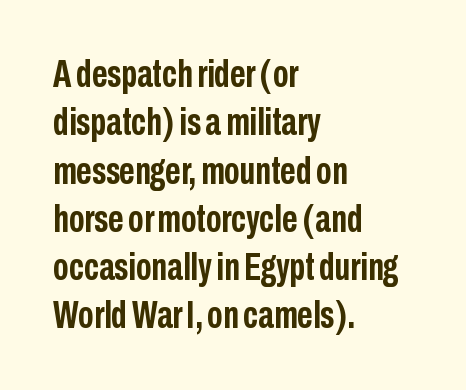
Q: Is the text bold? A: Yes.
Q: Is the text italic (slanted)? A: No, it is upright.
Q: Is the typeface a serif or a sans-serif typeface? A: Sans-serif.
Q: Is the text underlined? A: No.
Q: How is the paragraph aligned? A: Left-aligned.
Q: Is the spacing between letters normal or unusually wide? A: Normal.
Q: Is the spacing between lines tight, normal or loose? A: Normal.
Q: Width (condensed, normal, or wide)? A: Condensed.
Q: Stroke contrast? A: Low.
Q: x-height? A: Medium.
Q: Monospaced? A: No.
